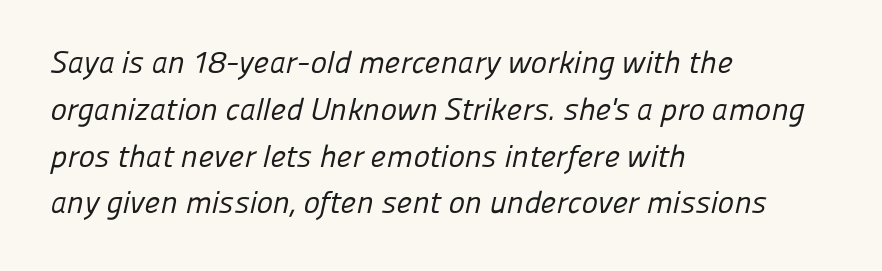
The characters are drawn with everyday or finer stroke widths. How are the letters spaced? Ordinarily, with no added tracking. The zone under the glyphs is completely vacant. The space between consecutive lines is moderate. Is this a fixed-width face? No — the glyphs have proportional, varying widths. Short and long lines alike share a common starting point at left.
